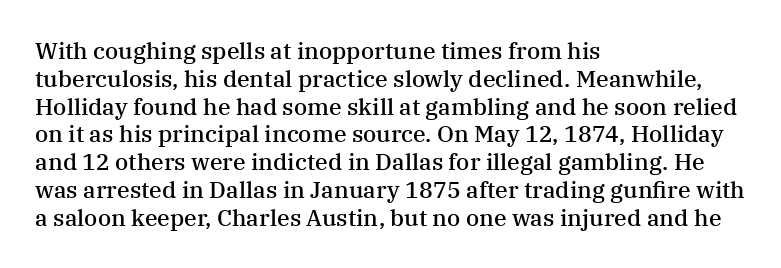
{"italic": "no", "bold": "semi", "underline": "no", "align": "left", "line_spacing_ratio": 1.21, "letter_spacing": "normal", "letter_spacing_em": 0.0, "glyph_px": 23}
